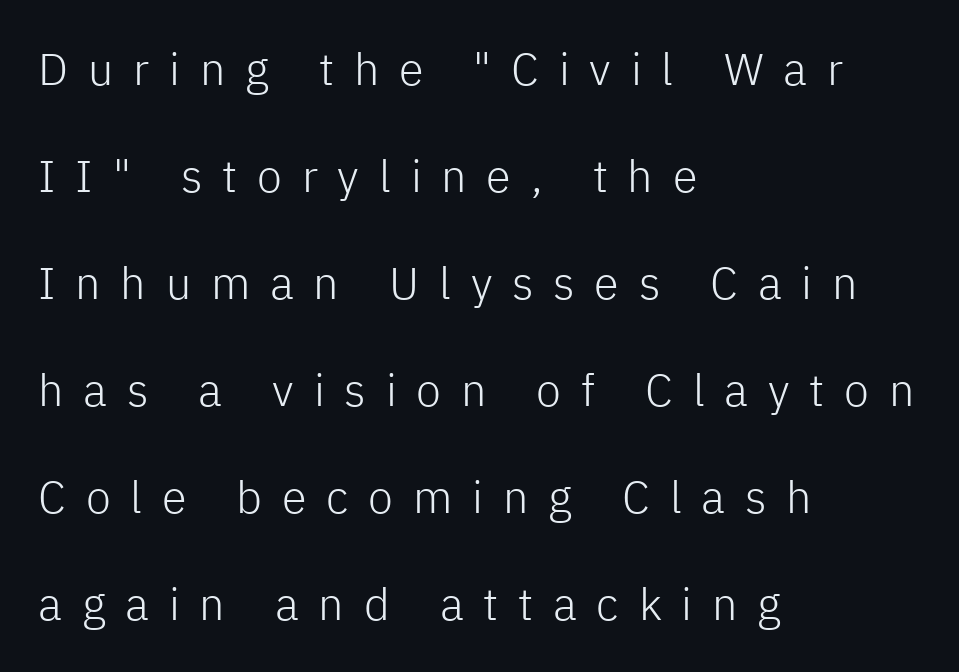
{"serif": "no", "italic": "no", "bold": "no", "weight": "light", "width": "normal", "stroke_contrast": "low", "x_height": "medium", "monospaced": "no", "underline": "no", "align": "left", "line_spacing": "loose", "line_spacing_ratio": 2.38, "letter_spacing": "wide", "letter_spacing_em": 0.44, "glyph_px": 45}
